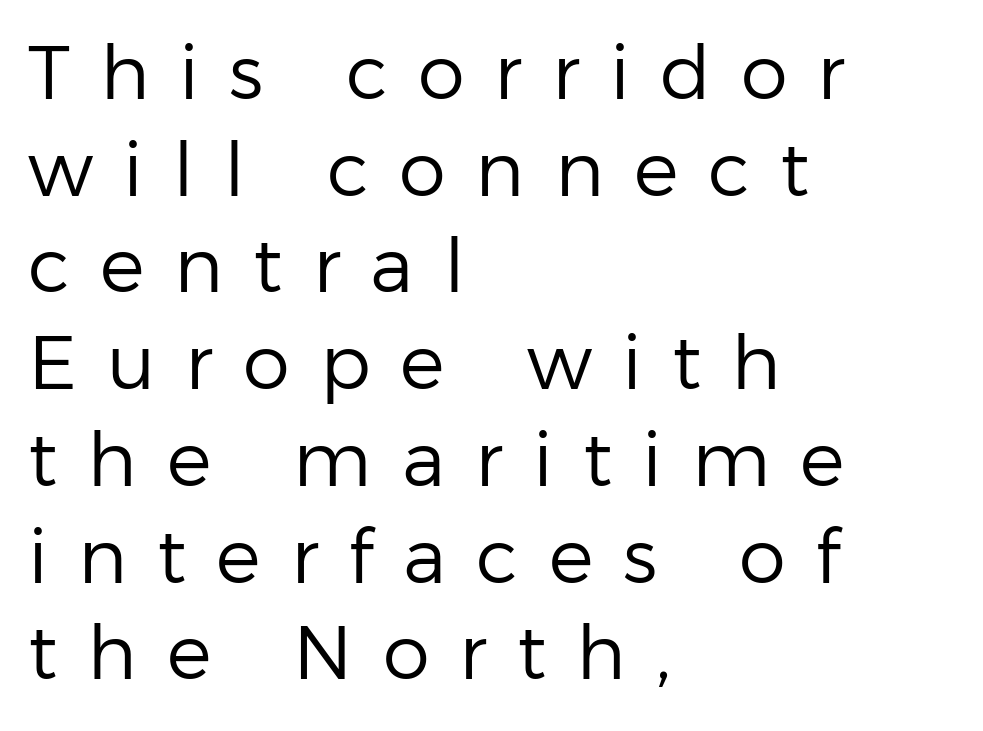
{"serif": "no", "italic": "no", "bold": "no", "weight": "regular", "width": "normal", "stroke_contrast": "low", "x_height": "medium", "monospaced": "no", "underline": "no", "align": "left", "line_spacing": "normal", "line_spacing_ratio": 1.29, "letter_spacing": "wide", "letter_spacing_em": 0.4, "glyph_px": 75}
